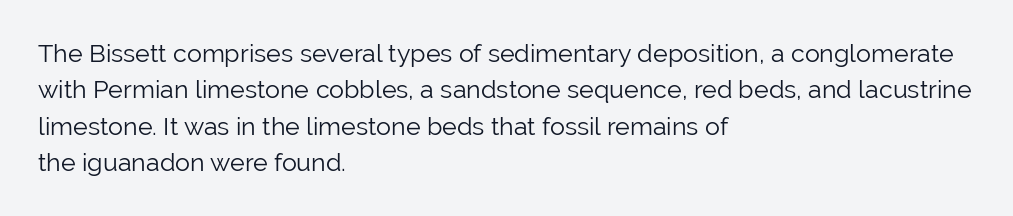
Q: Is the text bold? A: No.
Q: Is the text italic (slanted)? A: No, it is upright.
Q: Is the text underlined? A: No.
Q: How is the paragraph aligned? A: Left-aligned.
Q: Is the spacing between letters normal or unusually wide? A: Normal.
Q: Is the spacing between lines tight, normal or loose? A: Normal.
